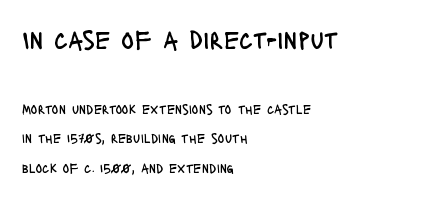
{"italic": "no", "bold": "no", "underline": "no", "align": "left", "line_spacing": "loose", "line_spacing_ratio": 2.09, "letter_spacing": "normal", "letter_spacing_em": 0.0, "larger_block": "first", "size_ratio": 1.93, "glyph_px": 27}
